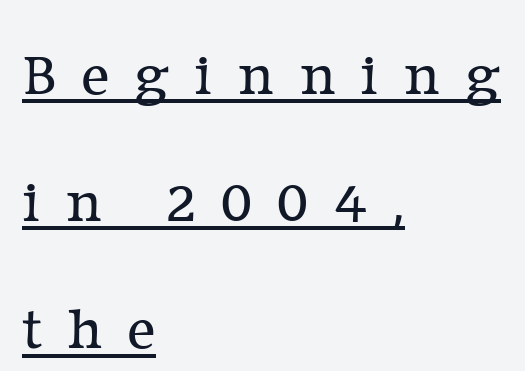
The image shows 60 px regular-weight serif type, upright; set left-aligned, loose line spacing (2.12x), unusually wide letter spacing (+0.41 em), underlined; low stroke contrast and a medium x-height.
